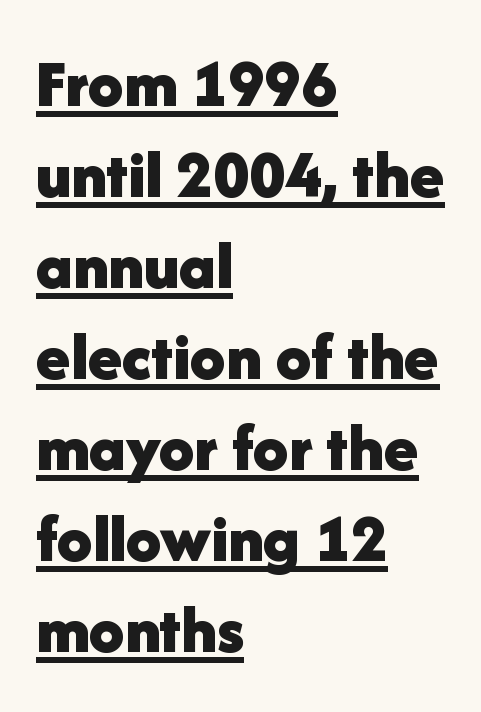
Q: Is the text bold? A: Yes.
Q: Is the text italic (slanted)? A: No, it is upright.
Q: Is the typeface a serif or a sans-serif typeface? A: Sans-serif.
Q: Is the text underlined? A: Yes.
Q: How is the paragraph aligned? A: Left-aligned.
Q: Is the spacing between letters normal or unusually wide? A: Normal.
Q: Is the spacing between lines tight, normal or loose? A: Normal.
Q: Width (condensed, normal, or wide)? A: Normal.
Q: Stroke contrast? A: Low.
Q: x-height? A: Medium.
Q: Monospaced? A: No.
